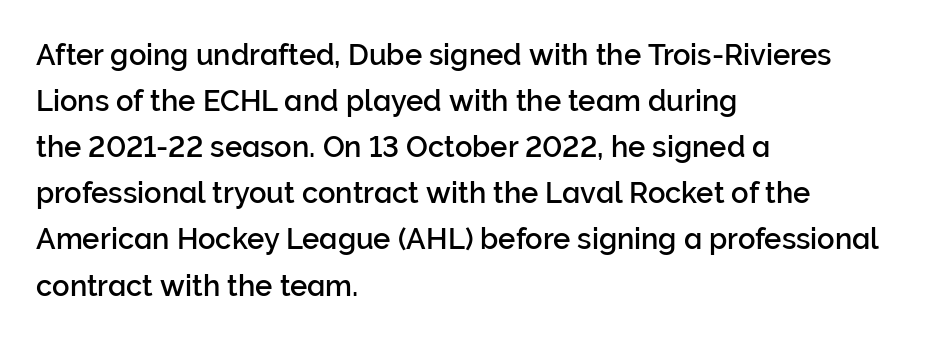
Note the varied advance widths — an 'i' is clearly narrower than an 'm'. Teacher's note: observe the even left margin — that is flush-left alignment. Students, note that the glyphs here touch the page at normal intervals. The line-height multiplier appears to be the usual default.
